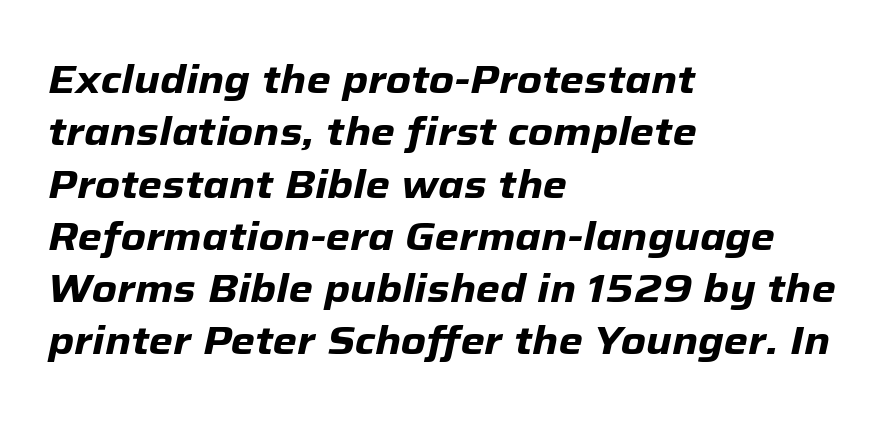
Q: Is the text bold? A: Yes.
Q: Is the text italic (slanted)? A: Yes, it leans right by about 12 degrees.
Q: Is the text underlined? A: No.
Q: How is the paragraph aligned? A: Left-aligned.
Q: Is the spacing between letters normal or unusually wide? A: Normal.
Q: Is the spacing between lines tight, normal or loose? A: Normal.
Q: Width (condensed, normal, or wide)? A: Normal.
Q: Stroke contrast? A: Low.
Q: x-height? A: Medium.
Q: Monospaced? A: No.
